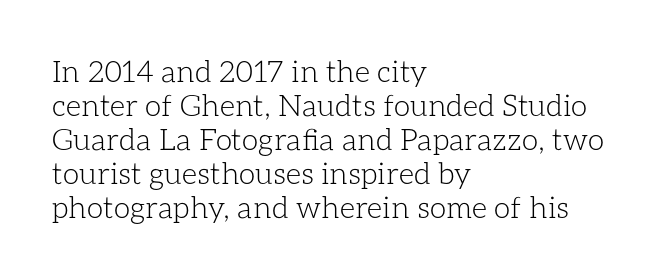
The image shows 30 px light type, upright; set left-aligned, tight line spacing (1.13x), normal letter spacing, not underlined; low stroke contrast and a medium x-height.
